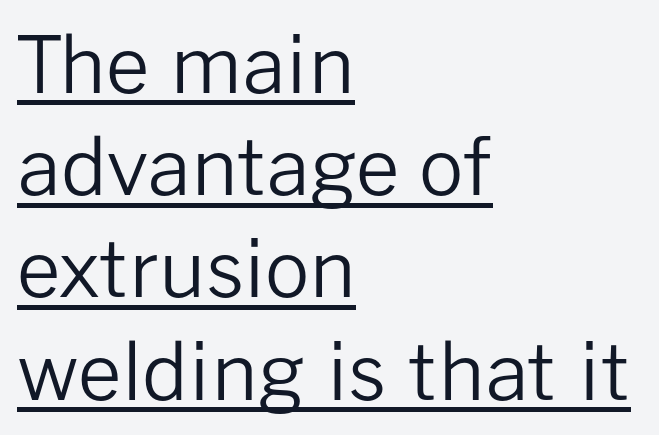
Q: Is the text bold? A: No.
Q: Is the text italic (slanted)? A: No, it is upright.
Q: Is the typeface a serif or a sans-serif typeface? A: Sans-serif.
Q: Is the text underlined? A: Yes.
Q: How is the paragraph aligned? A: Left-aligned.
Q: Is the spacing between letters normal or unusually wide? A: Normal.
Q: Is the spacing between lines tight, normal or loose? A: Normal.
Q: Width (condensed, normal, or wide)? A: Normal.
Q: Stroke contrast? A: Low.
Q: x-height? A: Medium.
Q: Monospaced? A: No.
